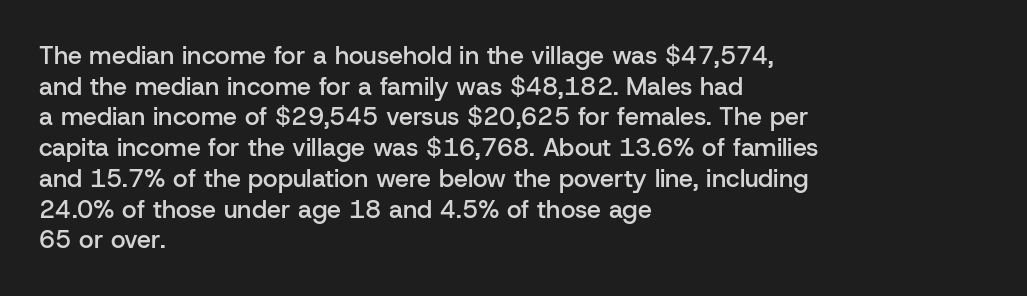
{"italic": "no", "bold": "semi", "underline": "no", "align": "left", "line_spacing_ratio": 1.23, "letter_spacing": "normal", "letter_spacing_em": 0.0, "glyph_px": 25}
